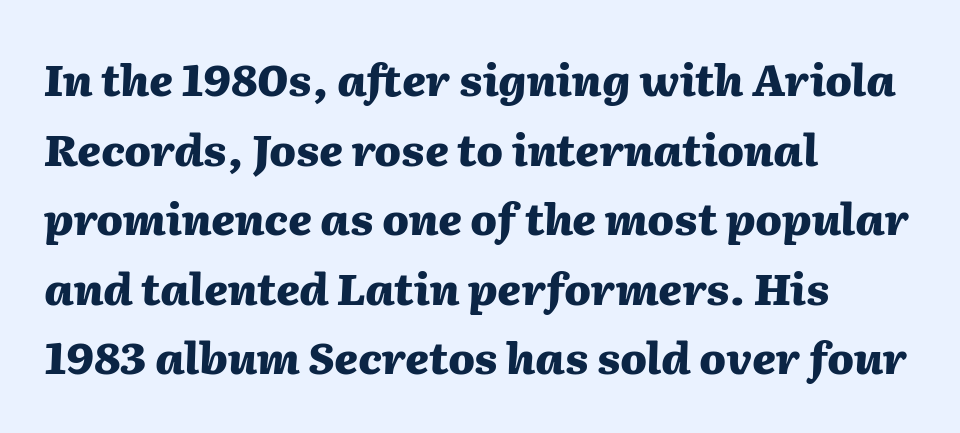
The image shows 44 px heavy type, italic (leaning right); set left-aligned, normal line spacing (1.58x), normal letter spacing, not underlined; medium stroke contrast and a medium x-height.
